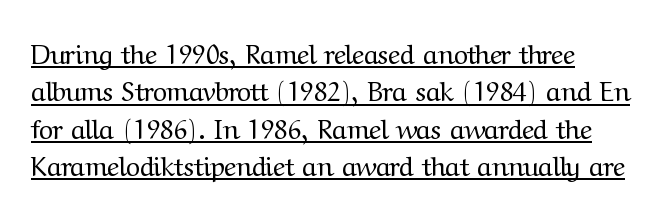
Q: Is the text bold? A: No.
Q: Is the text italic (slanted)? A: No, it is upright.
Q: Is the text underlined? A: Yes.
Q: Is the spacing between letters normal or unusually wide? A: Normal.
Q: Is the spacing between lines tight, normal or loose? A: Normal.
